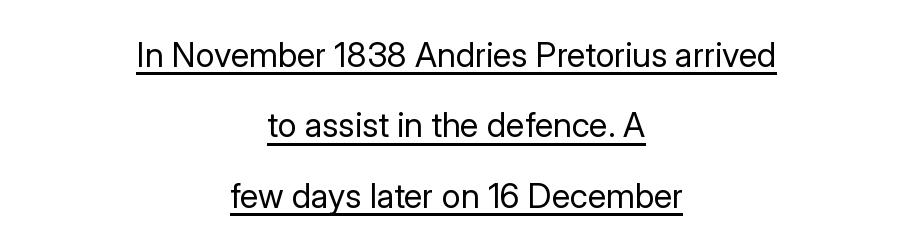
Quick note: underline on. You could fit nearly another row in the gap between these rows. The rendering uses natural spacing where letterforms have individual widths. This rendering leaves character spacing at its baseline value. Centered paragraph, ragged on both sides.
